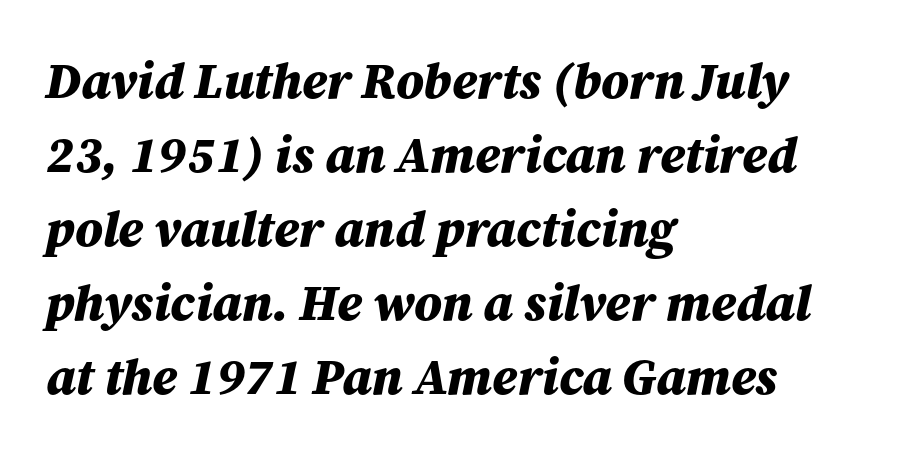
{"italic": "yes", "lean": "right", "slant_degrees": 12, "bold": "yes", "weight": "bold", "width": "normal", "stroke_contrast": "medium", "x_height": "medium", "monospaced": "no", "underline": "no", "align": "left", "line_spacing": "normal", "line_spacing_ratio": 1.45, "letter_spacing": "normal", "letter_spacing_em": 0.0, "glyph_px": 51}
